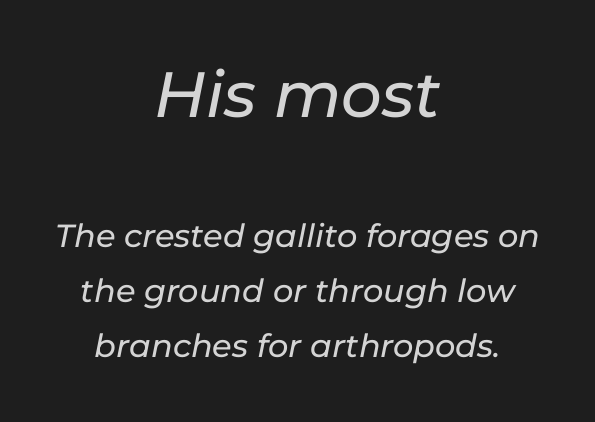
Q: Is the text italic (slanted)? A: Yes, it leans right by about 11 degrees.
Q: Is the text underlined? A: No.
Q: How is the paragraph aligned? A: Centered.
Q: Is the spacing between letters normal or unusually wide? A: Normal.
Q: Which block of text is set in a larger size, the first (top) or the second (bottom)? A: The first (top) one.
Q: Width (condensed, normal, or wide)? A: Normal.
Q: Stroke contrast? A: Low.
Q: x-height? A: Medium.
Q: Monospaced? A: No.
